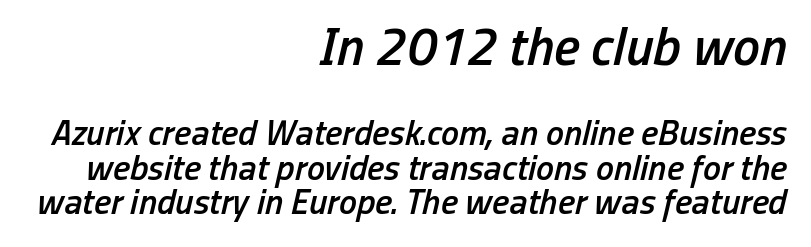
Q: Is the text bold? A: Semi-bold.
Q: Is the text italic (slanted)? A: Yes, it leans right by about 13 degrees.
Q: Is the text underlined? A: No.
Q: How is the paragraph aligned? A: Right-aligned.
Q: Is the spacing between letters normal or unusually wide? A: Normal.
Q: Is the spacing between lines tight, normal or loose? A: Tight.
Q: Which block of text is set in a larger size, the first (top) or the second (bottom)? A: The first (top) one.
Q: Width (condensed, normal, or wide)? A: Condensed.
Q: Stroke contrast? A: Low.
Q: x-height? A: Medium.
Q: Monospaced? A: No.
